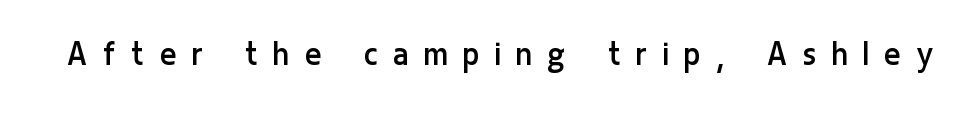
Tracking value appears strongly positive — letters spread wide. Weight class: somewhere from thin through regular. The text was rendered using a sans face with plain stroke endings. Each row of text sits above clean, open space. Varying glyph widths throughout — classic text-font behaviour.
